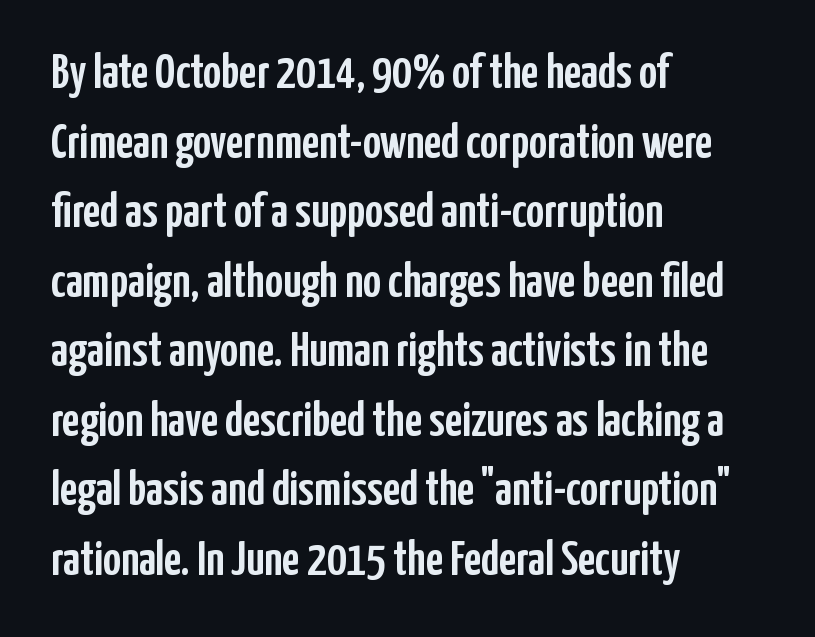
The image shows 49 px condensed sans-serif type, upright; set left-aligned, normal line spacing (1.42x), normal letter spacing, not underlined; low stroke contrast and a medium x-height.
